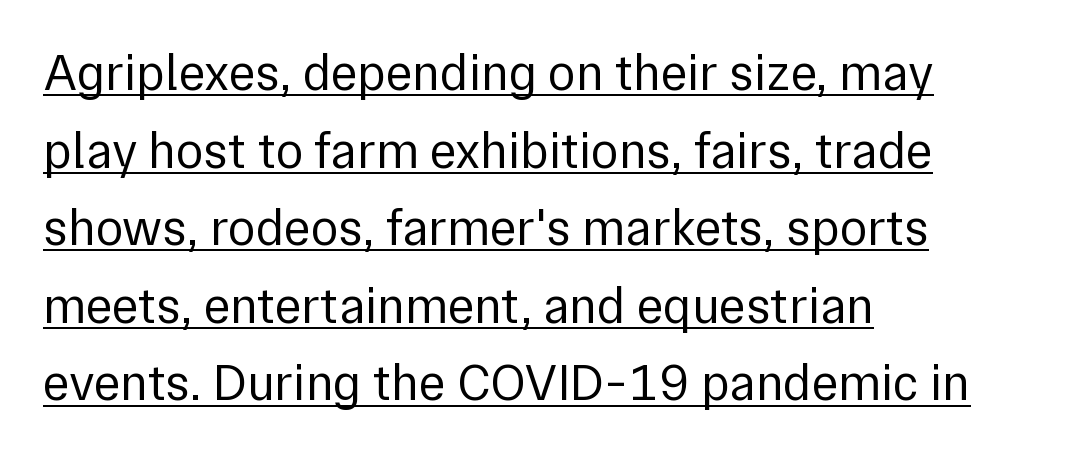
Q: Is the text bold? A: No.
Q: Is the text italic (slanted)? A: No, it is upright.
Q: Is the typeface a serif or a sans-serif typeface? A: Sans-serif.
Q: Is the text underlined? A: Yes.
Q: How is the paragraph aligned? A: Left-aligned.
Q: Is the spacing between letters normal or unusually wide? A: Normal.
Q: Is the spacing between lines tight, normal or loose? A: Normal.
Q: Width (condensed, normal, or wide)? A: Normal.
Q: x-height? A: Medium.
Q: Monospaced? A: No.
